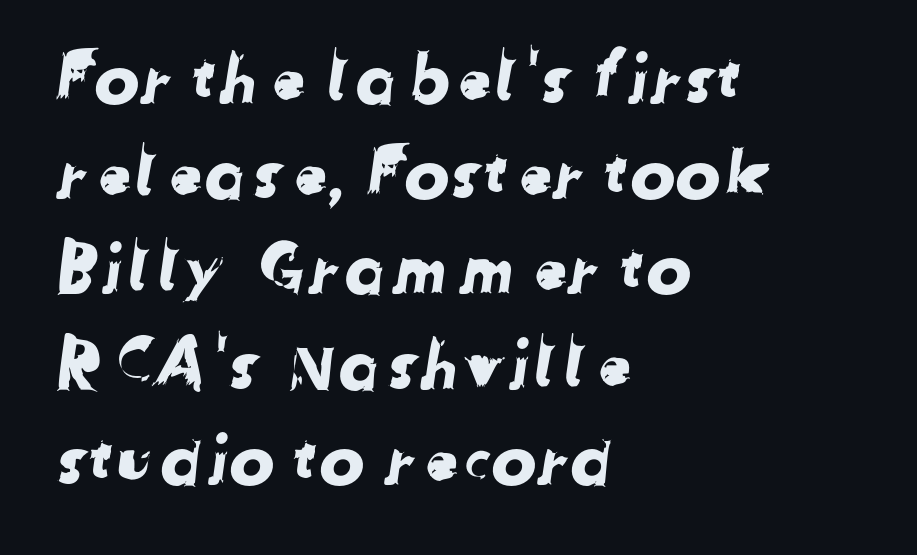
Decoration check: the copy has no underline. Unlike a traditional serif, this face leaves its strokes unadorned. Nobody touched the tracking dial on this one. Notice how descenders clear the ascenders below comfortably — that's standard leading. Does the copy run flush right? No — it runs flush left.
